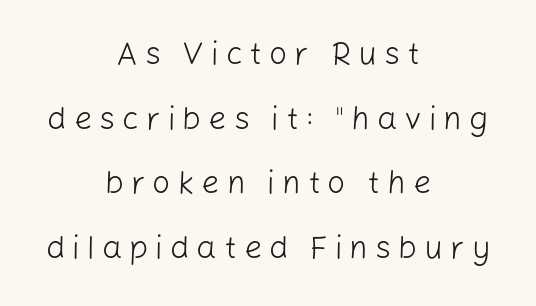
Inter-character spacing is expanded well beyond the font's built-in metrics. This sample is center-justified, so both line endings float freely. This sample uses an upright cut, with every glyph sitting square on the baseline. The leading is generous, giving the passage an open texture. Looks like regular typesetting: each glyph gets only the width it needs.
